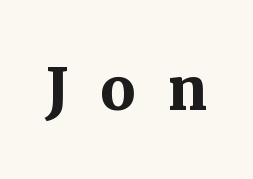
These lines are rendered in a variable-pitch font. Words appear elongated and porous because spacing is wide. In terms of weight, the rendering is a true, heavy bold. Regarding serifs, this sample has them.
